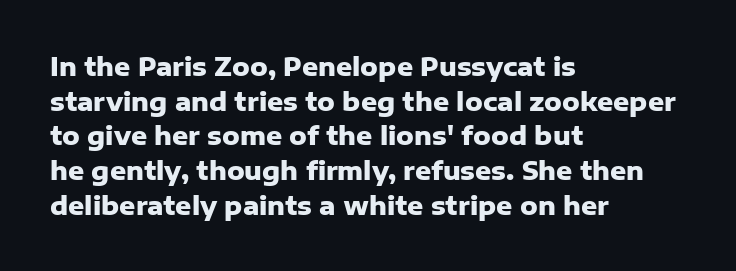
The image shows 25 px bold type, upright; set left-aligned, normal line spacing (1.39x), normal letter spacing, not underlined.
